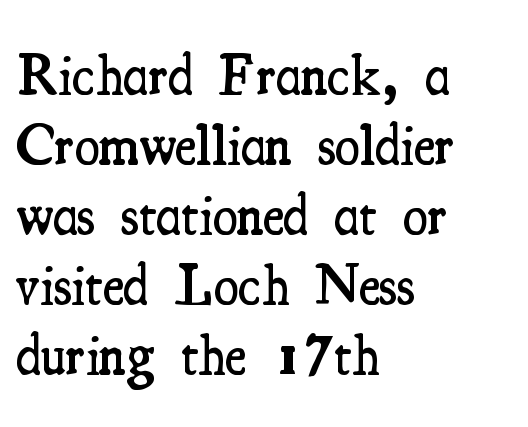
Does the type have serifs? Yes, each stem ends in a small foot. Caption: standard tracking, unaltered. A typesetter would call this proportional, since set widths differ per character. Descenders are the only things crossing below the line.
